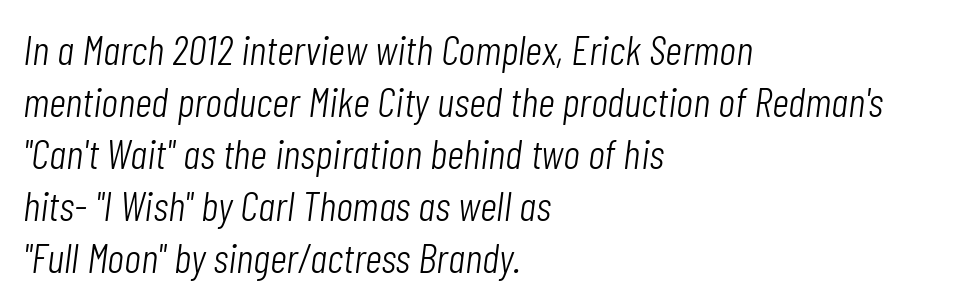
The image shows 42 px light, condensed type, italic (leaning right); set left-aligned, line spacing 1.24x, normal letter spacing, not underlined; low stroke contrast and a medium x-height.
